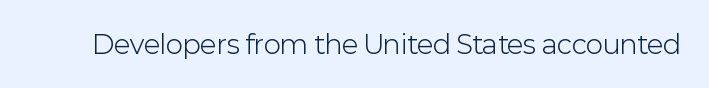
The image shows 26 px text type, upright; set normal letter spacing, not underlined.
